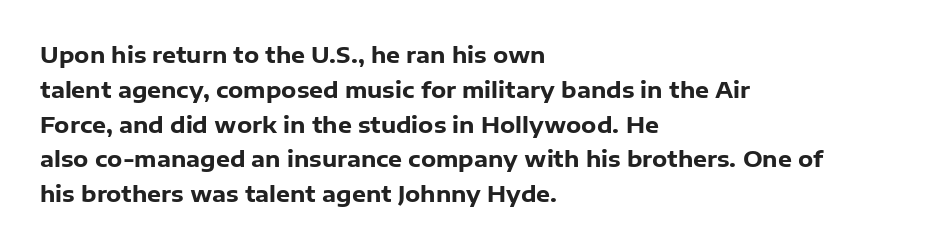
One-word summary of the alignment: left. Characters remain perfectly vertical along every line. Words float on clear page, feet unadorned. Look at the tracking — it's just the regular setting, nothing added.
